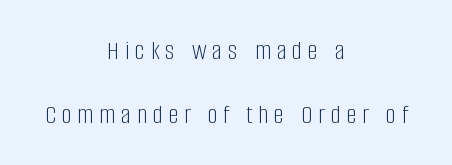
The image shows 28 px light, condensed sans-serif type, upright; set centered, loose line spacing (2.28x), unusually wide letter spacing (+0.21 em), not underlined; low stroke contrast and a large x-height.
